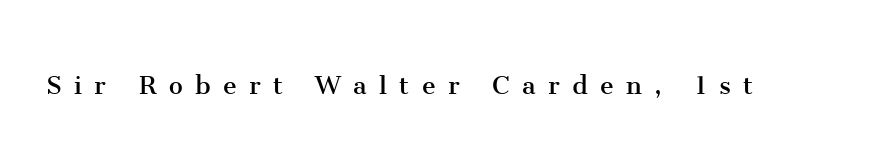
The image shows 31 px regular-weight serif type, upright; set unusually wide letter spacing (+0.4 em), not underlined; medium stroke contrast and a medium x-height.
